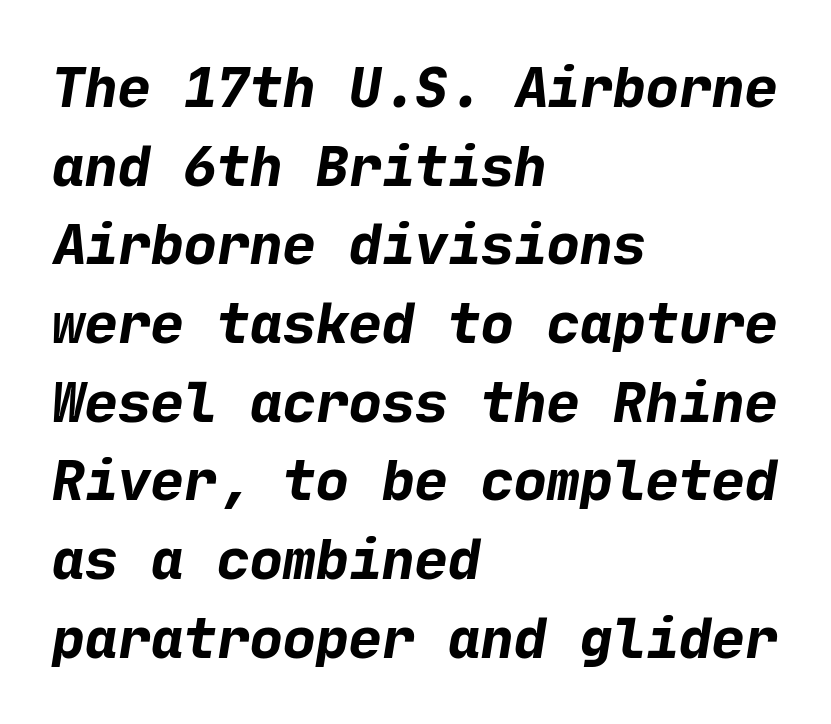
{"serif": "no", "bold": "yes", "weight": "bold", "width": "normal", "stroke_contrast": "low", "x_height": "medium", "underline": "no", "align": "left", "line_spacing": "normal", "line_spacing_ratio": 1.43, "letter_spacing": "normal", "letter_spacing_em": 0.0, "glyph_px": 55}
